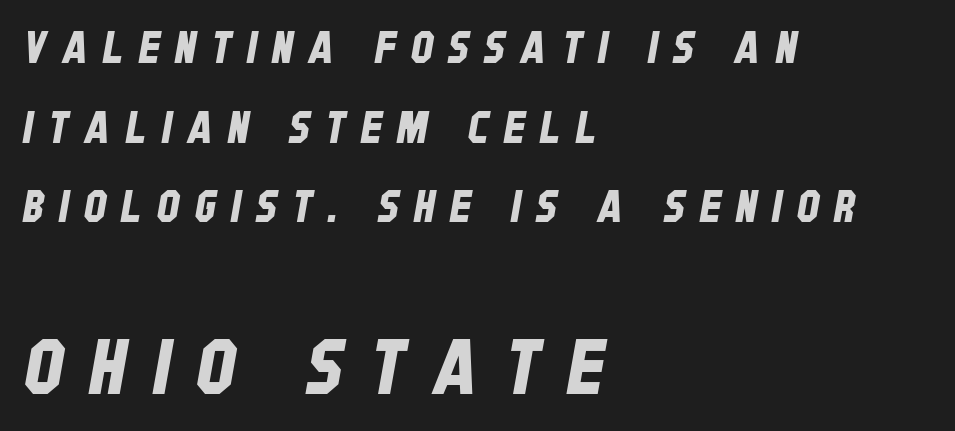
Check the space under the baseline: it is left empty. Where is the straight margin? On the left. A typesetter would label this face a sans. Top chunk: small. Bottom chunk: large.
